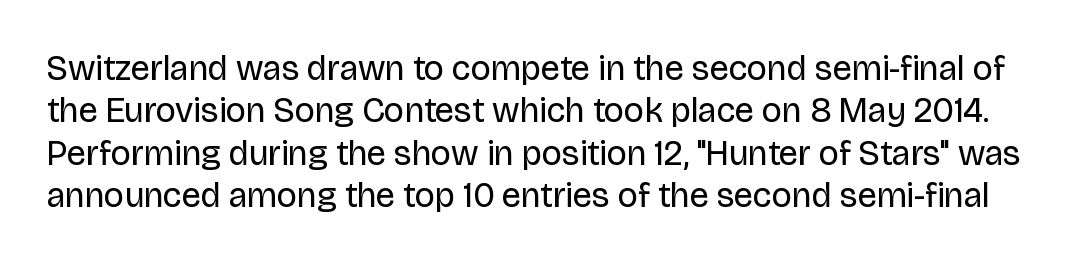
{"serif": "no", "italic": "no", "bold": "no", "weight": "regular", "width": "normal", "stroke_contrast": "low", "x_height": "large", "monospaced": "no", "underline": "no", "line_spacing_ratio": 1.21, "letter_spacing": "normal", "letter_spacing_em": 0.0, "glyph_px": 35}
